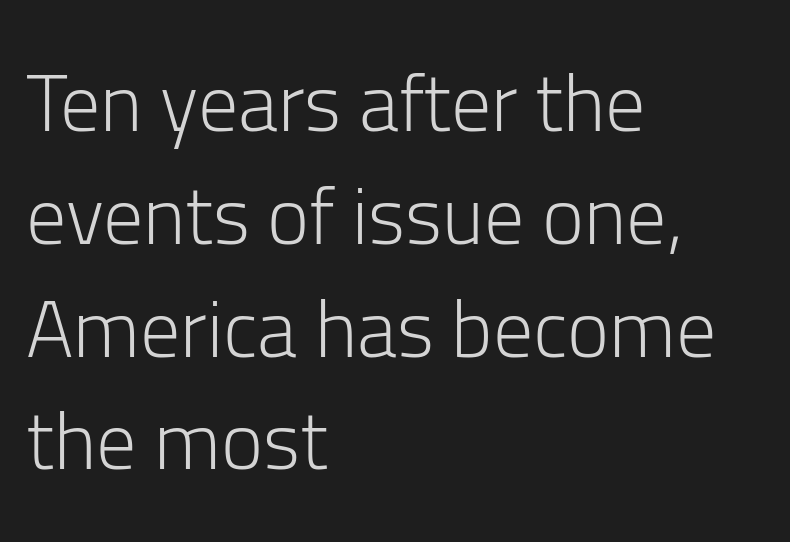
{"serif": "no", "italic": "no", "bold": "no", "weight": "light", "width": "normal", "stroke_contrast": "low", "x_height": "medium", "monospaced": "no", "underline": "no", "align": "left", "line_spacing": "normal", "line_spacing_ratio": 1.41, "letter_spacing": "normal", "letter_spacing_em": 0.0, "glyph_px": 80}
